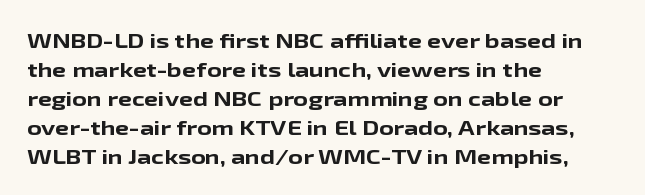
Q: Is the text bold? A: Yes.
Q: Is the text italic (slanted)? A: No, it is upright.
Q: Is the text underlined? A: No.
Q: How is the paragraph aligned? A: Left-aligned.
Q: Is the spacing between letters normal or unusually wide? A: Normal.
Q: Is the spacing between lines tight, normal or loose? A: Normal.
